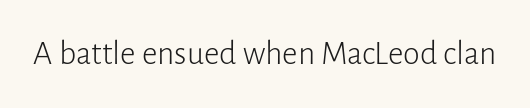
Letters have the restrained weight of plain body copy at most. This sample uses an upright cut, with every glyph sitting square on the baseline. Default kerning and tracking; the words read as compact shapes. The gap between lines stays unmarked.
